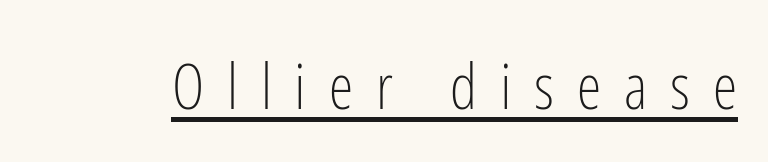
Nope, no serifs anywhere on these letters. Stems here are at most as thick as an everyday book face. The sample's only ornament is a line tracing under the words. Caption: expanded tracking, letters set apart. Think of a printed novel: that variable character pitch is what you see here. Every character sits straight up, as roman type does.
